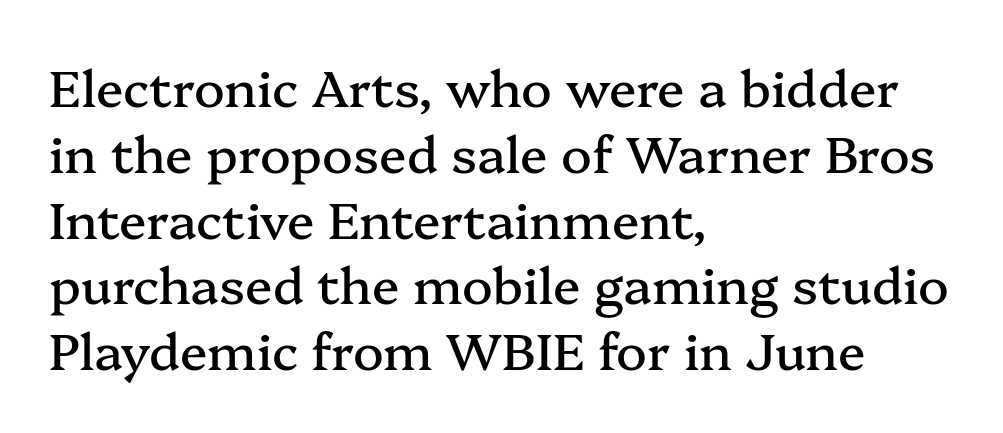
The image shows 51 px serif type, upright; set left-aligned, normal line spacing (1.29x), normal letter spacing, not underlined; medium stroke contrast and a medium x-height.
